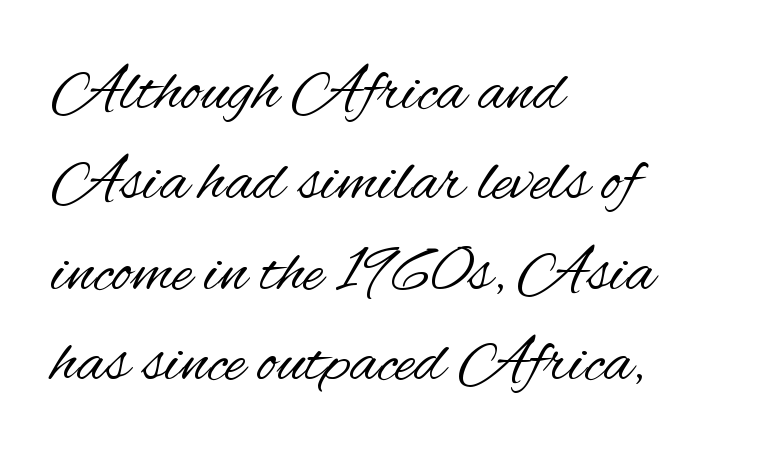
Q: Is the text bold? A: No.
Q: Is the text italic (slanted)? A: Yes.
Q: Is the typeface a serif or a sans-serif typeface? A: Sans-serif.
Q: Is the text underlined? A: No.
Q: How is the paragraph aligned? A: Left-aligned.
Q: Is the spacing between letters normal or unusually wide? A: Normal.
Q: Is the spacing between lines tight, normal or loose? A: Normal.
Q: Width (condensed, normal, or wide)? A: Condensed.
Q: Stroke contrast? A: Medium.
Q: x-height? A: Small.
Q: Monospaced? A: No.
